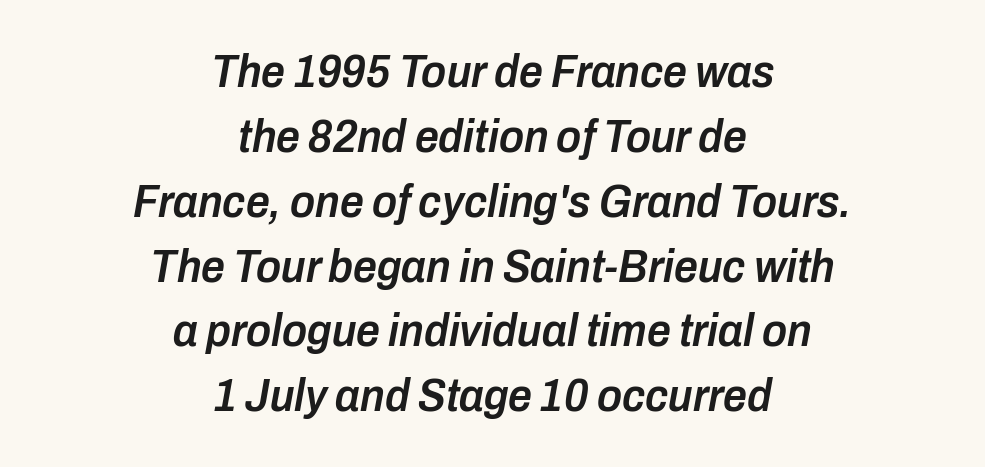
Observe the lean: these are italic letterforms. Students, observe: this is what conventionally led text looks like. Honestly, the letter spacing is just normal — you wouldn't notice it. A centered setting, common on invitations and titles, is used for this passage. Varying glyph widths throughout — classic text-font behaviour. Bare-footed words on every line.
